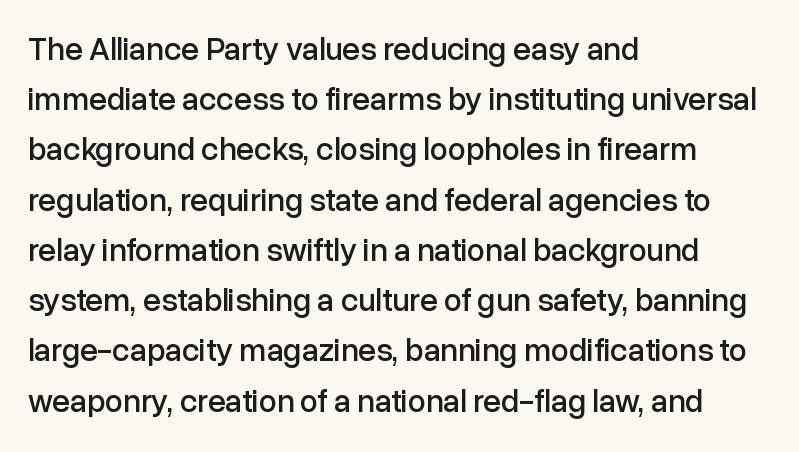
{"serif": "no", "italic": "no", "width": "normal", "stroke_contrast": "low", "x_height": "medium", "monospaced": "no", "underline": "no", "align": "left", "line_spacing": "normal", "line_spacing_ratio": 1.57, "letter_spacing": "normal", "letter_spacing_em": 0.0, "glyph_px": 32}
